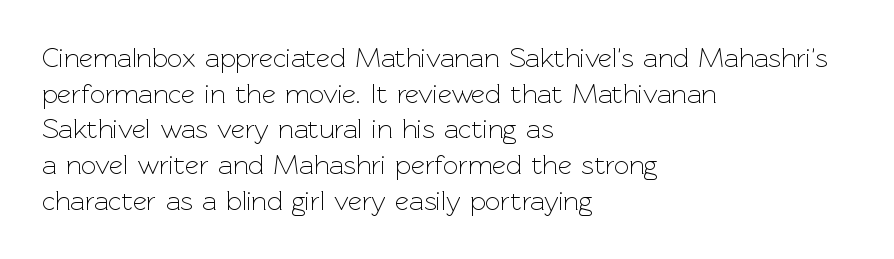
Notice how descenders clear the ascenders below comfortably — that's standard leading. Rule under the text: the space is simply empty. This rendering uses left alignment, leaving the right contour irregular. The type sits square on the baseline with zero lean. The font sits on the lighter half of the weight spectrum, regular included. The gaps between neighbouring characters are ordinary and unremarkable.
